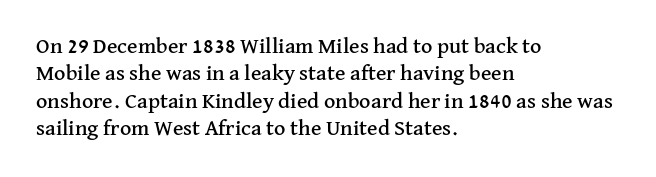
Letter spacing: default. Words float on clear page, feet unadorned. Every stem runs plumb, perpendicular to the baseline. Is there much room between lines? A standard amount, neither cramped nor airy. Reading down the block, your eye returns to a fixed left position each line.
